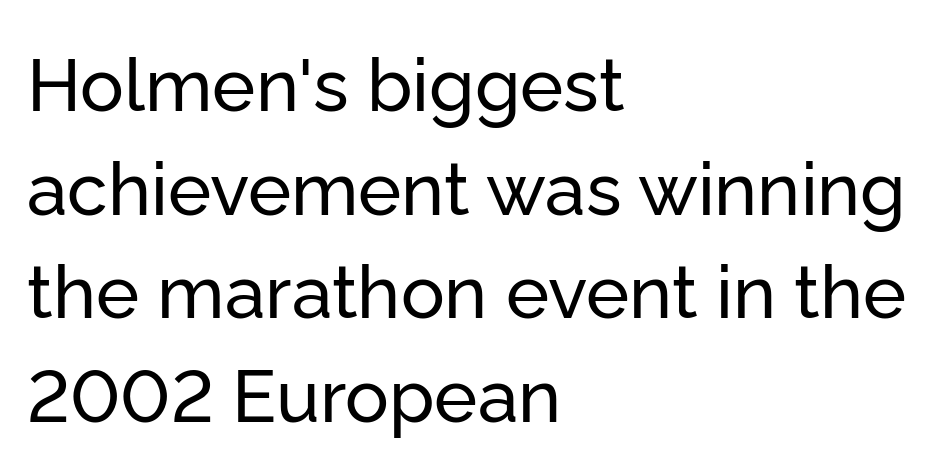
Every stem runs plumb, perpendicular to the baseline. Note the varied advance widths — an 'i' is clearly narrower than an 'm'. Regular leading. Anything drawn beneath the words? Only blank space. One-word summary of the alignment: left. Unlike a traditional serif, this face leaves its strokes unadorned.
